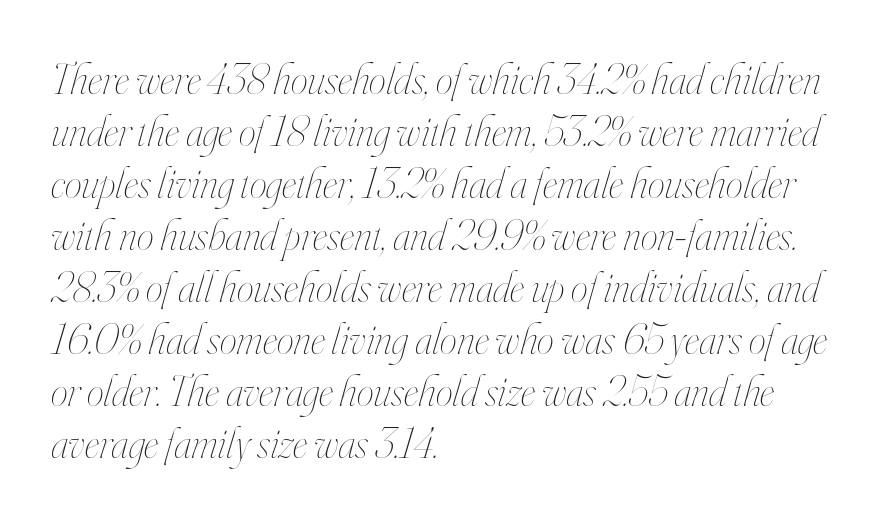
Is this a heavy cut? Hardly; it is regular or lighter. The passage shown is typed in a proportional face where columns would drift. The paragraph has a hard left edge and a soft right edge. The text carries the slant typical of an italic or oblique font. Bare-footed words on every line. The tracking reads as untouched default to a designer's eye.
